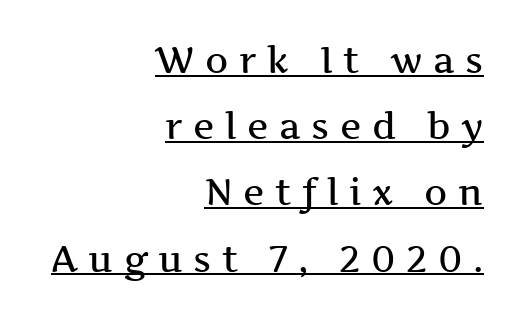
{"serif": "yes", "italic": "no", "width": "wide", "stroke_contrast": "medium", "x_height": "medium", "monospaced": "no", "underline": "yes", "align": "right", "line_spacing_ratio": 1.84, "letter_spacing": "wide", "letter_spacing_em": 0.29, "glyph_px": 36}
